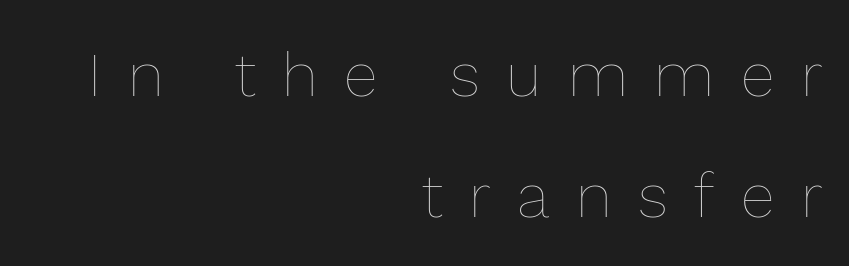
These lines are set flush right with a ragged left edge. Every character sits straight up, as roman type does. The horizontal fit of the characters is loose and conspicuously gappy. Vertical spacing — loose.
